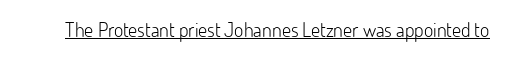
Between one letter and the next there's only the usual sliver of space. A roman cut, with each character standing at attention. The rendered words wear a rule along their underside. Heaviness? Minimal to ordinary, like unemphasized prose.
